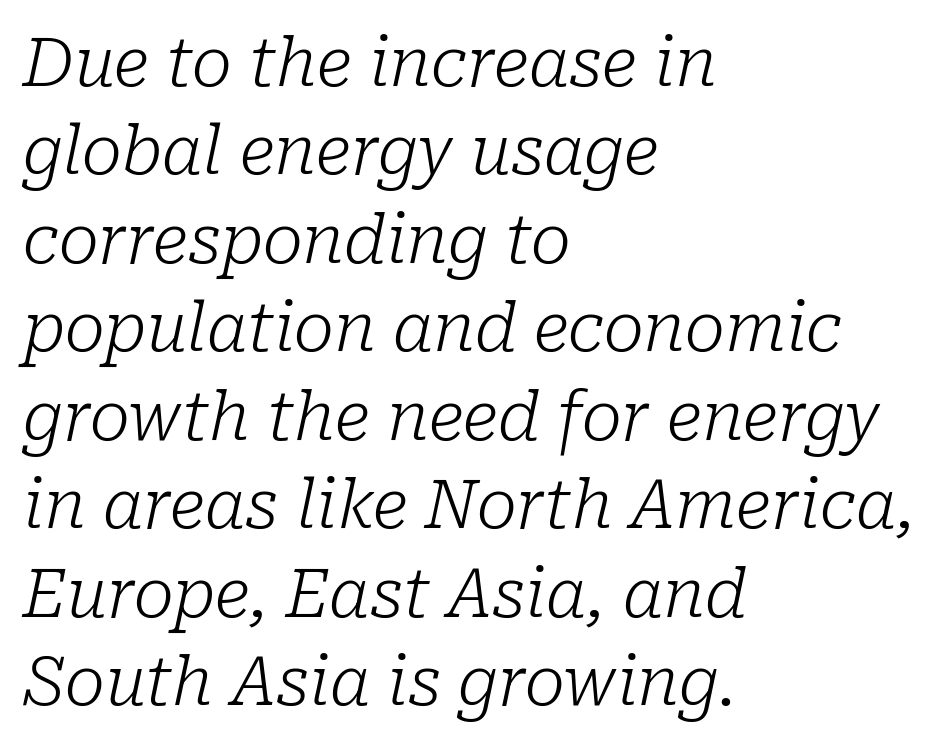
The image shows 67 px light serif type, italic (leaning right); set left-aligned, normal line spacing (1.32x), normal letter spacing, not underlined; low stroke contrast and a medium x-height.
